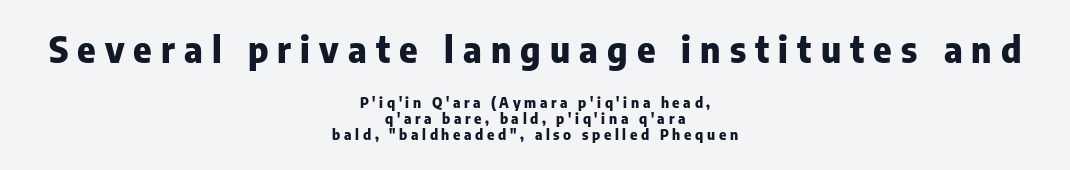
Q: Is the text bold? A: Yes.
Q: Is the text italic (slanted)? A: No, it is upright.
Q: Is the typeface a serif or a sans-serif typeface? A: Sans-serif.
Q: Is the text underlined? A: No.
Q: How is the paragraph aligned? A: Centered.
Q: Is the spacing between letters normal or unusually wide? A: Unusually wide.
Q: Is the spacing between lines tight, normal or loose? A: Tight.
Q: Which block of text is set in a larger size, the first (top) or the second (bottom)? A: The first (top) one.
Q: Width (condensed, normal, or wide)? A: Normal.
Q: Stroke contrast? A: Low.
Q: x-height? A: Medium.
Q: Monospaced? A: No.
